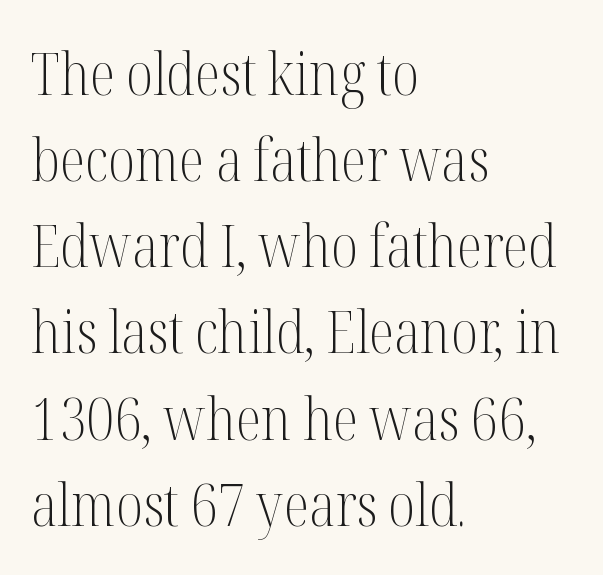
Q: Is the text bold? A: No.
Q: Is the text italic (slanted)? A: No, it is upright.
Q: Is the typeface a serif or a sans-serif typeface? A: Serif.
Q: Is the text underlined? A: No.
Q: How is the paragraph aligned? A: Left-aligned.
Q: Is the spacing between letters normal or unusually wide? A: Normal.
Q: Is the spacing between lines tight, normal or loose? A: Normal.
Q: Width (condensed, normal, or wide)? A: Condensed.
Q: Stroke contrast? A: Medium.
Q: x-height? A: Medium.
Q: Monospaced? A: No.
